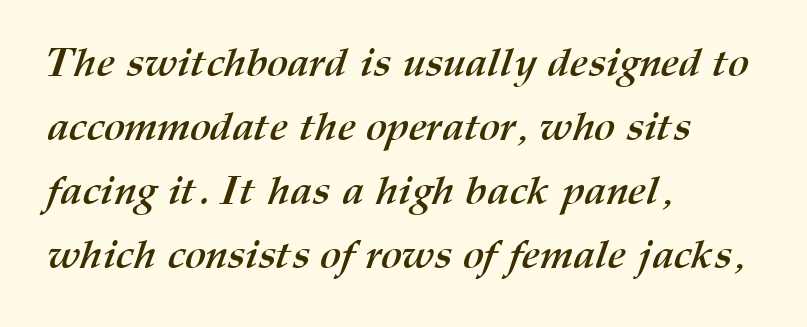
The image shows 40 px semibold type; set left-aligned, normal line spacing (1.6x), normal letter spacing, not underlined; medium stroke contrast and a medium x-height.
